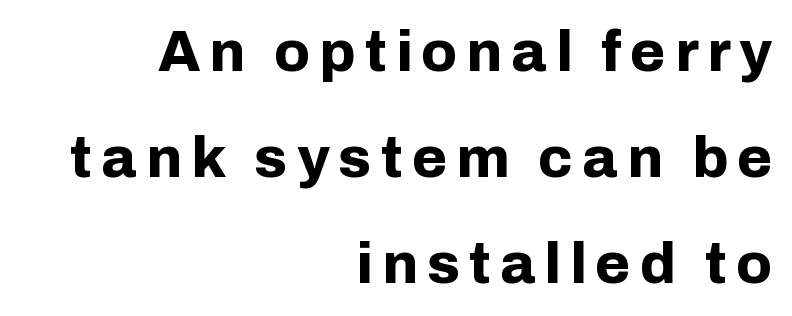
{"serif": "no", "italic": "no", "bold": "yes", "weight": "bold", "width": "normal", "stroke_contrast": "low", "x_height": "medium", "monospaced": "no", "underline": "no", "align": "right", "line_spacing_ratio": 1.86, "glyph_px": 57}
